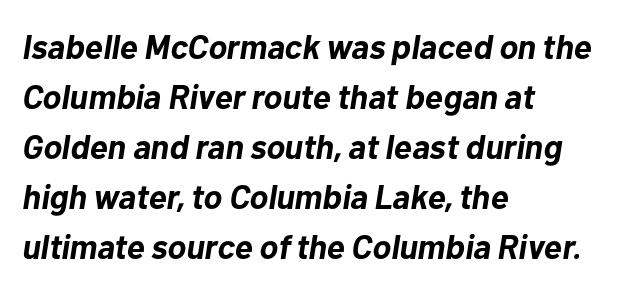
Unmarked baselines from the first word to the last. Every character sits at an angle, as italics do. The glyphs have the mass of a bold cut. Characters follow at the spacing the type designer built in.
